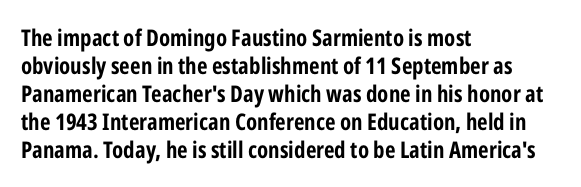
The image shows 23 px bold type, upright; set left-aligned, line spacing 1.22x, normal letter spacing, not underlined.
